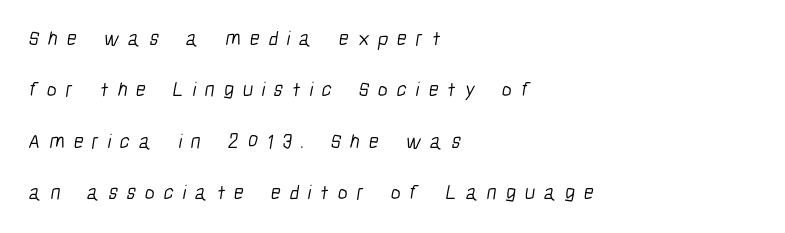
You could only call the tracking loose — the letters float apart. The lines in this sample share a left origin and differ only in where they stop. Lines of text with bare space underneath. The typesetting does not lean heavy: it is not bold. Vertically, the passage feels expansive, rows floating well apart.
